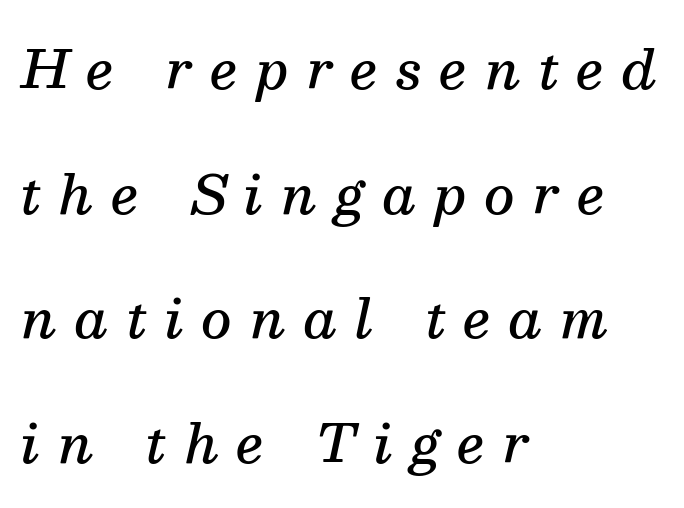
Words appear elongated and porous because spacing is wide. Check the space under the baseline: it is left empty. When letters slant like this, we call the style italic. In terms of letterform style, serifs are clearly present. This sample trades compactness for vertical openness between lines.
